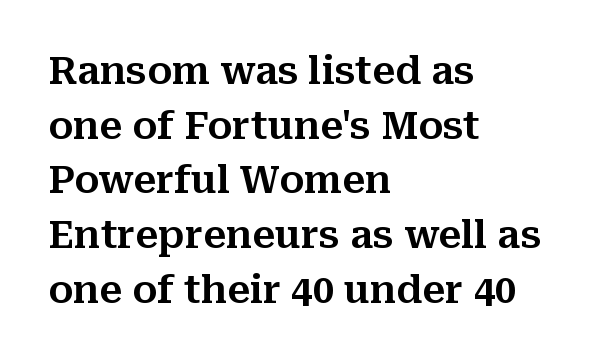
{"serif": "yes", "italic": "no", "width": "normal", "stroke_contrast": "medium", "x_height": "medium", "monospaced": "no", "underline": "no", "align": "left", "line_spacing": "normal", "line_spacing_ratio": 1.44, "letter_spacing": "normal", "letter_spacing_em": 0.0, "glyph_px": 38}
